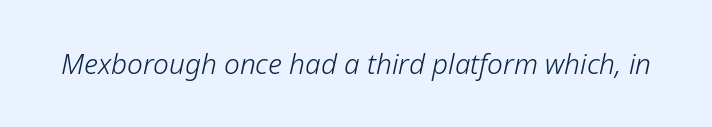
The image shows 28 px light type, italic (leaning right); set normal letter spacing, not underlined; low stroke contrast and a medium x-height.
